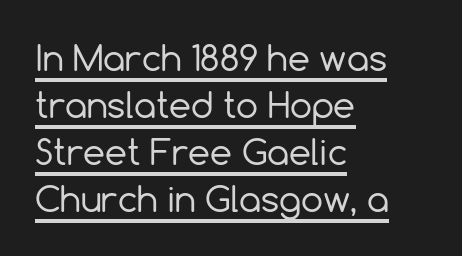
{"serif": "no", "italic": "no", "bold": "no", "weight": "regular", "width": "normal", "x_height": "medium", "monospaced": "no", "underline": "yes", "align": "left", "line_spacing": "normal", "line_spacing_ratio": 1.34, "letter_spacing": "normal", "letter_spacing_em": 0.0, "glyph_px": 35}
